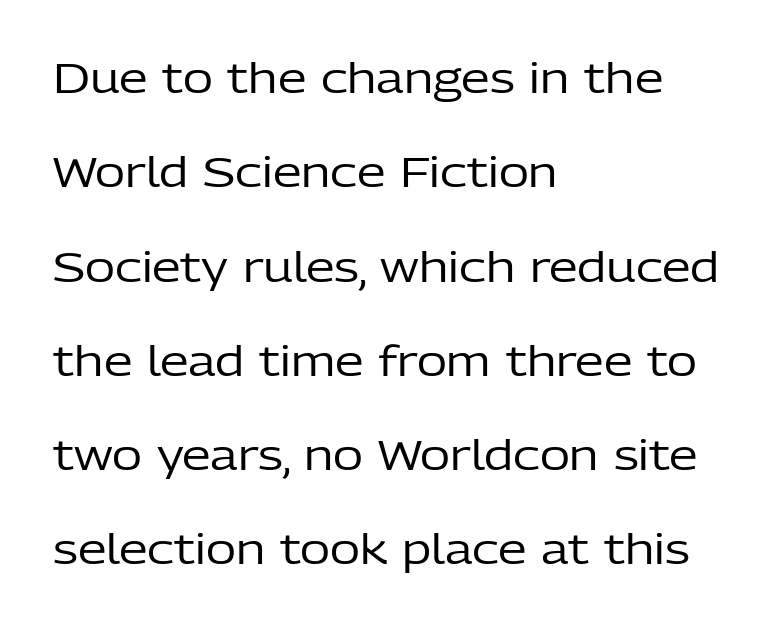
Q: Is the text bold? A: No.
Q: Is the text italic (slanted)? A: No, it is upright.
Q: Is the typeface a serif or a sans-serif typeface? A: Sans-serif.
Q: Is the text underlined? A: No.
Q: How is the paragraph aligned? A: Left-aligned.
Q: Is the spacing between letters normal or unusually wide? A: Normal.
Q: Is the spacing between lines tight, normal or loose? A: Loose.
Q: Width (condensed, normal, or wide)? A: Normal.
Q: Stroke contrast? A: Low.
Q: x-height? A: Medium.
Q: Monospaced? A: No.
